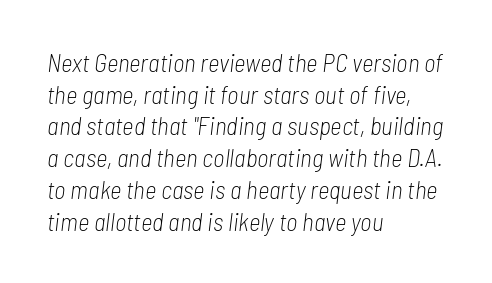
The words here are not underlined. Between one letter and the next there's only the usual sliver of space. Layout note: lines flush left. Emphasis-style slanted type is in use.
